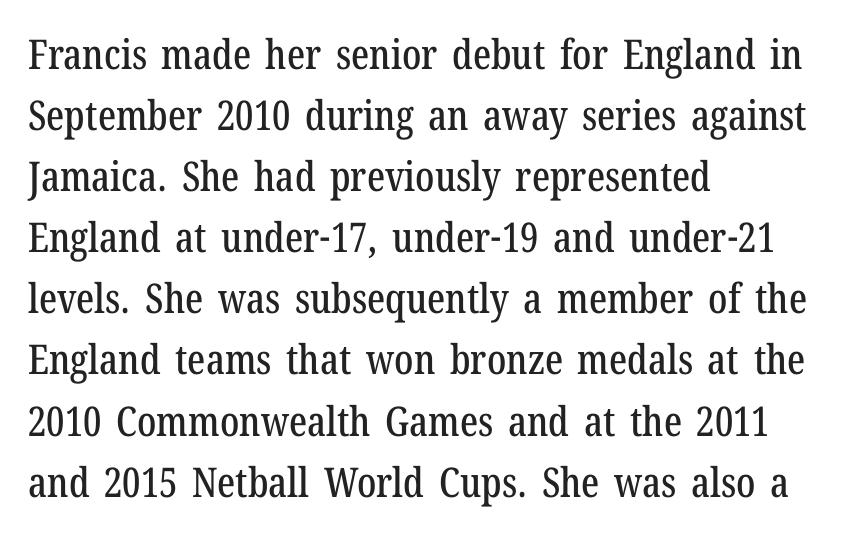
The image shows 41 px condensed serif type, upright; set left-aligned, normal line spacing (1.49x), normal letter spacing, not underlined; low stroke contrast and a medium x-height.
